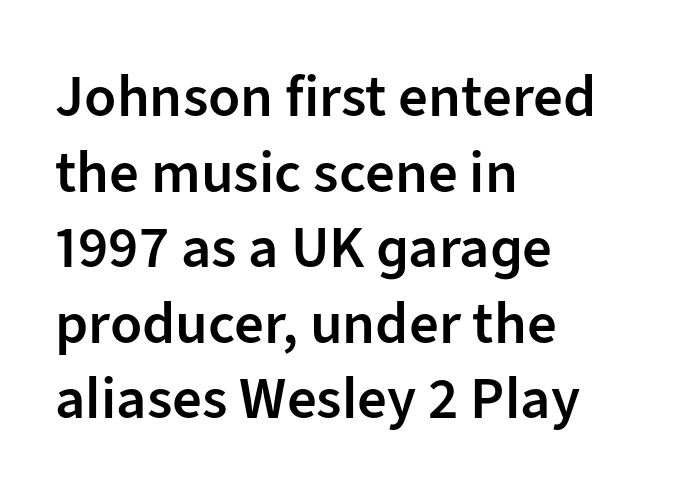
The image shows 59 px semibold sans-serif type, upright; set left-aligned, normal line spacing (1.28x), normal letter spacing, not underlined; low stroke contrast and a medium x-height.
